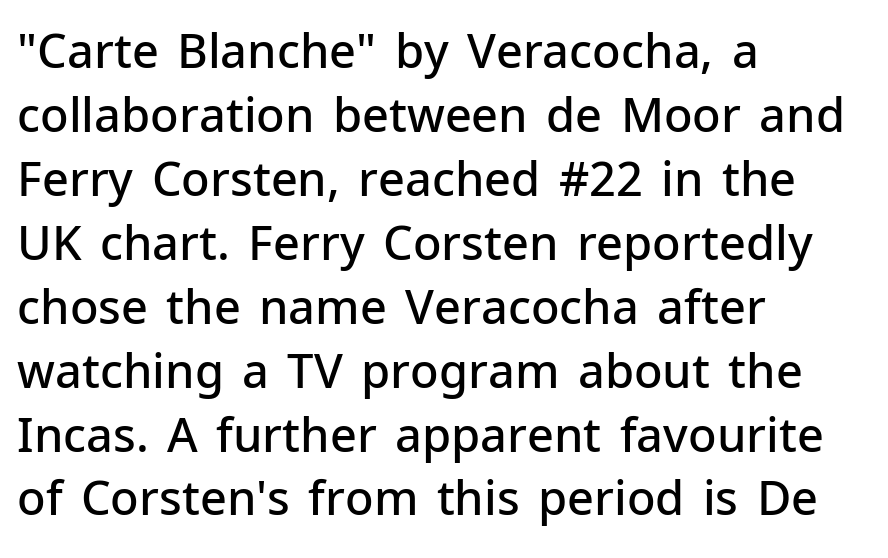
Q: Is the text bold? A: Semi-bold.
Q: Is the text italic (slanted)? A: No, it is upright.
Q: Is the typeface a serif or a sans-serif typeface? A: Sans-serif.
Q: Is the text underlined? A: No.
Q: How is the paragraph aligned? A: Left-aligned.
Q: Is the spacing between letters normal or unusually wide? A: Normal.
Q: Is the spacing between lines tight, normal or loose? A: Normal.
Q: Width (condensed, normal, or wide)? A: Normal.
Q: Stroke contrast? A: Low.
Q: x-height? A: Medium.
Q: Monospaced? A: No.
